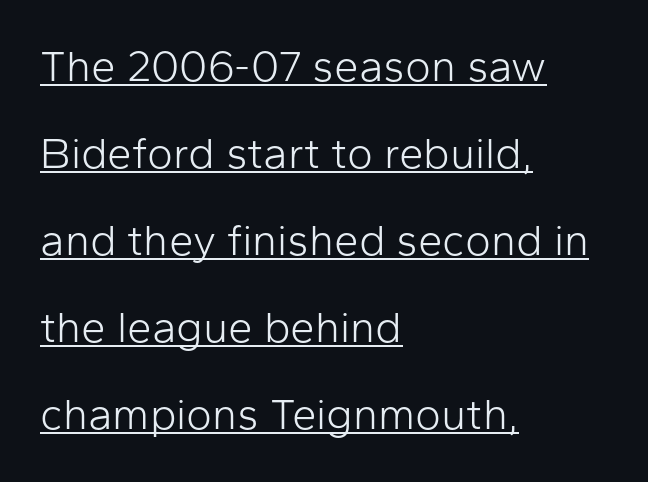
Does the lettering tilt? It doesn't — this is upright. Somebody hit Ctrl+U on this one — the words are underlined. Each letter keeps its own natural width here, so spacing adapts to shape. The rendering shows plain stroke endings on the letterforms — a sans-serif design.
